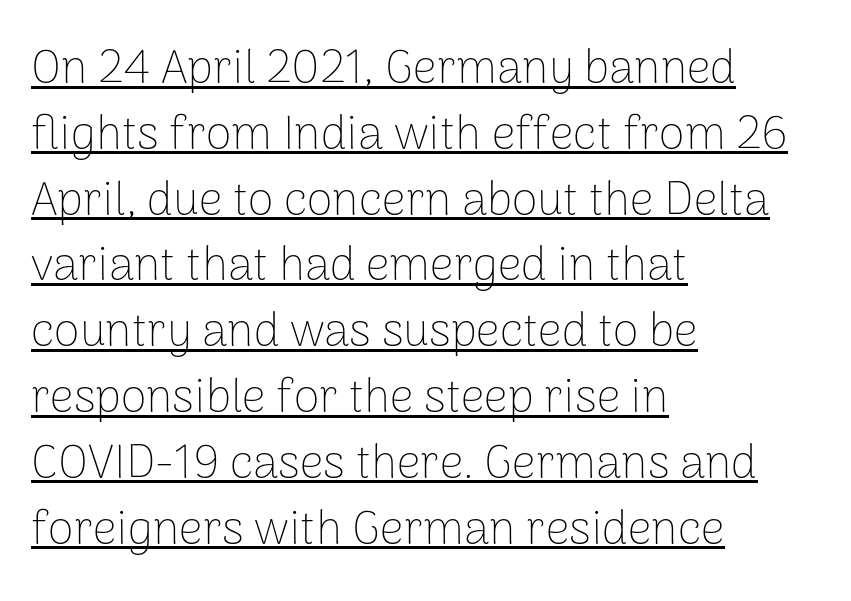
Q: Is the text bold? A: No.
Q: Is the text italic (slanted)? A: No, it is upright.
Q: Is the typeface a serif or a sans-serif typeface? A: Sans-serif.
Q: Is the text underlined? A: Yes.
Q: How is the paragraph aligned? A: Left-aligned.
Q: Is the spacing between letters normal or unusually wide? A: Normal.
Q: Is the spacing between lines tight, normal or loose? A: Normal.
Q: Width (condensed, normal, or wide)? A: Normal.
Q: Stroke contrast? A: Low.
Q: x-height? A: Medium.
Q: Monospaced? A: No.
